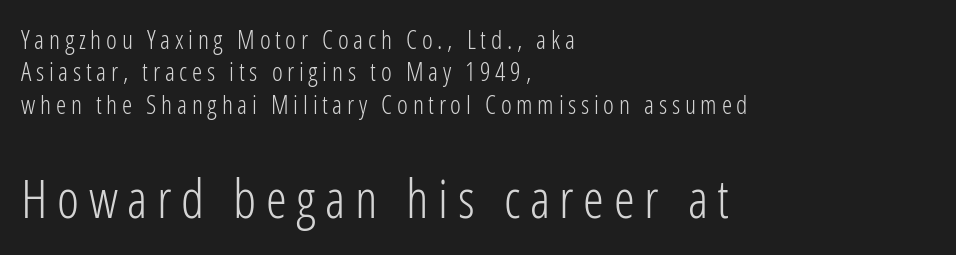
Unlike italic type, these characters show no tilt at all. Successive baselines arrive at the customary interval. Descenders hang freely into open space. I'd call this a sans setting — the letters go barefoot.
